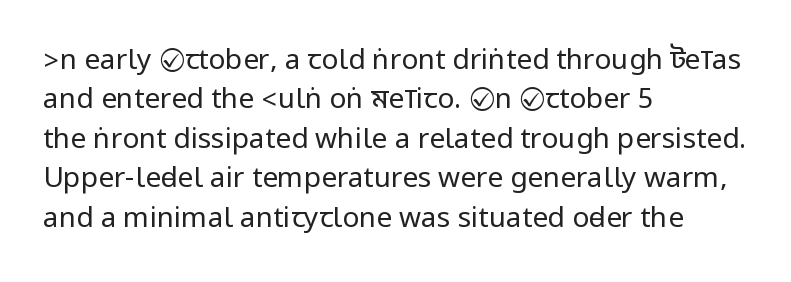
The image shows 28 px regular-weight, condensed sans-serif type, upright; set left-aligned, normal line spacing (1.41x), normal letter spacing, not underlined; low stroke contrast.
